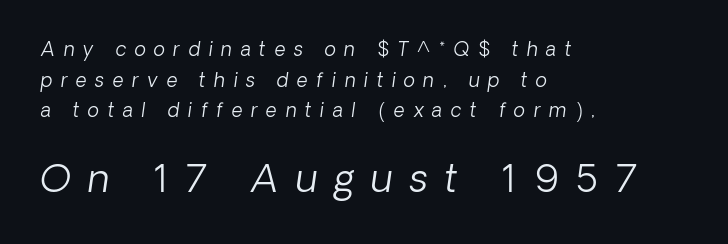
The image shows 38 px light type, italic (leaning right); set left-aligned, normal line spacing (1.61x), unusually wide letter spacing (+0.45 em), not underlined; the second (bottom) block is 2.0x larger; low stroke contrast and a medium x-height.
